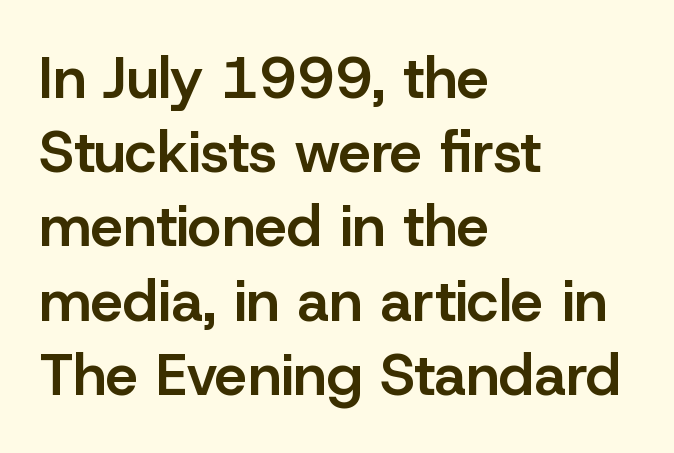
{"serif": "no", "italic": "no", "bold": "semi", "weight": "semibold", "width": "normal", "stroke_contrast": "low", "x_height": "medium", "monospaced": "no", "underline": "no", "align": "left", "line_spacing": "normal", "line_spacing_ratio": 1.28, "letter_spacing": "normal", "letter_spacing_em": 0.0, "glyph_px": 58}
